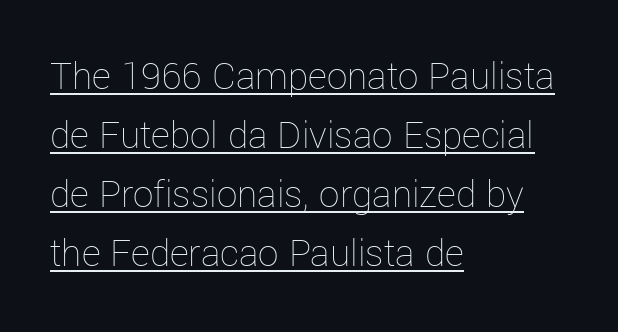
The image shows 41 px thin type, upright; set left-aligned, normal line spacing (1.44x), normal letter spacing, underlined; low stroke contrast and a medium x-height.
